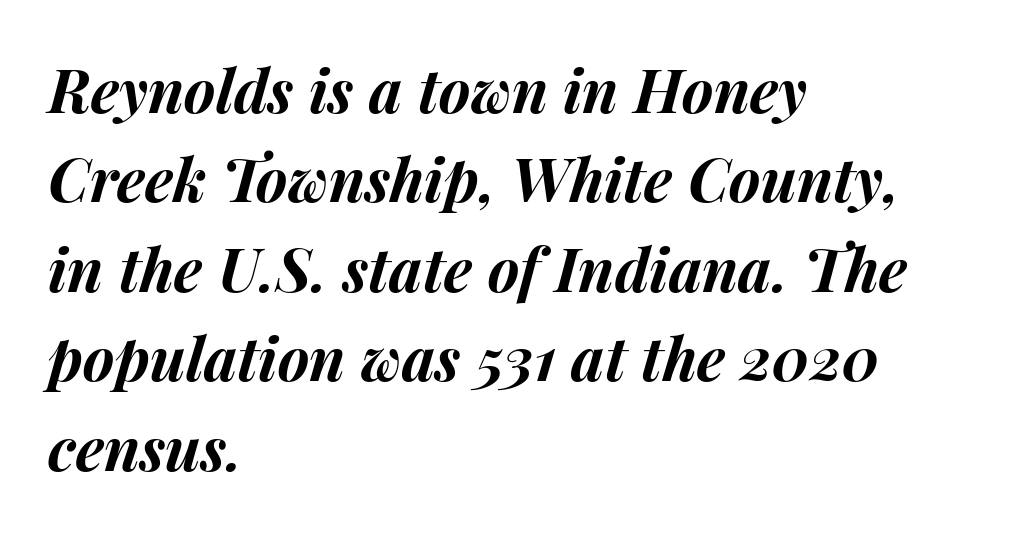
On the weight axis this lands at bold, roughly 700. Quick note: underline off. The block of text has a typical density, with ordinary space between rows. This sample has the flowing, uneven cadence of proportional lettering. Is the block centered? No — it sits flush against the left margin. Here the glyphs are tracked normally, forming tight word shapes.
